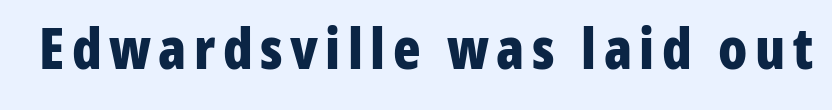
Q: Is the text bold? A: Yes.
Q: Is the text italic (slanted)? A: No, it is upright.
Q: Is the typeface a serif or a sans-serif typeface? A: Sans-serif.
Q: Is the text underlined? A: No.
Q: Width (condensed, normal, or wide)? A: Condensed.
Q: Stroke contrast? A: Low.
Q: x-height? A: Medium.
Q: Monospaced? A: No.
